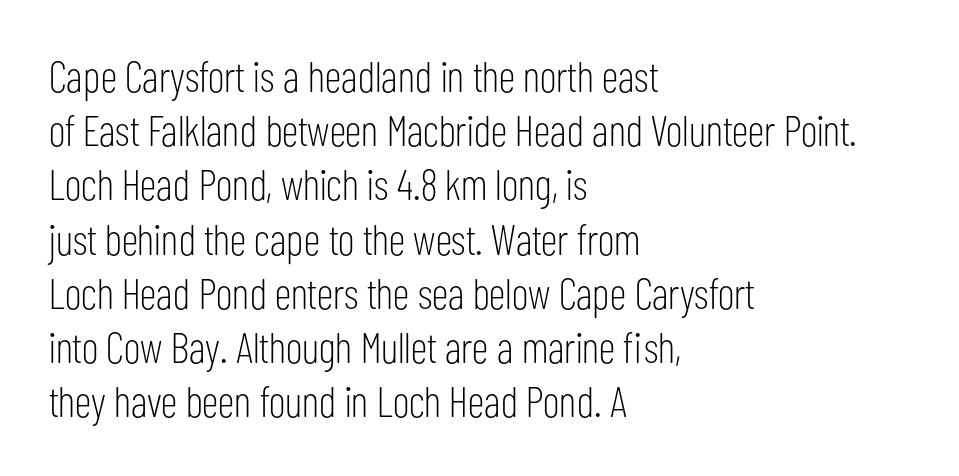
The image shows 43 px light, condensed sans-serif type, upright; set left-aligned, normal line spacing (1.26x), normal letter spacing, not underlined; low stroke contrast and a medium x-height.
